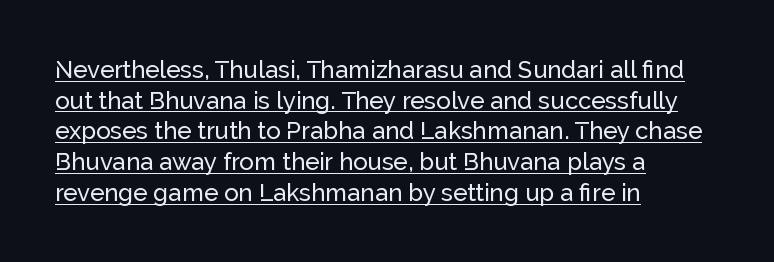
The image shows 24 px text type, upright; set left-aligned, normal line spacing (1.28x), normal letter spacing, underlined.
